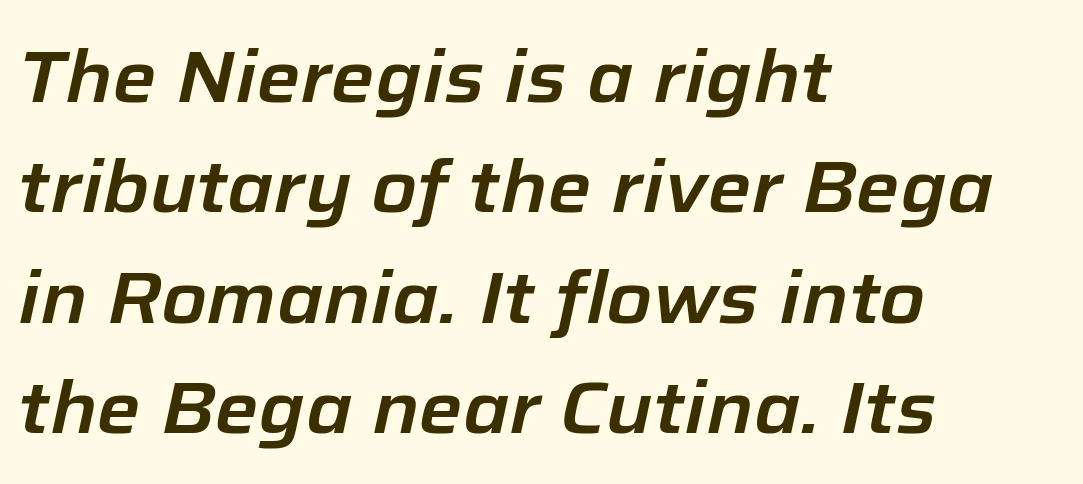
Q: Is the text italic (slanted)? A: Yes, it leans right by about 12 degrees.
Q: Is the text underlined? A: No.
Q: How is the paragraph aligned? A: Left-aligned.
Q: Is the spacing between letters normal or unusually wide? A: Normal.
Q: Is the spacing between lines tight, normal or loose? A: Normal.
Q: Width (condensed, normal, or wide)? A: Normal.
Q: Stroke contrast? A: Low.
Q: x-height? A: Medium.
Q: Monospaced? A: No.
